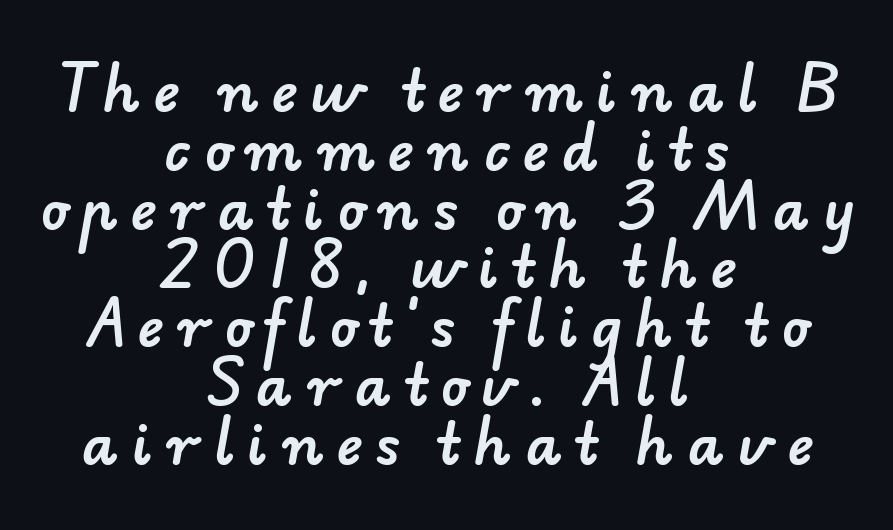
{"serif": "no", "width": "normal", "stroke_contrast": "low", "x_height": "small", "monospaced": "no", "underline": "no", "align": "center", "line_spacing": "tight", "line_spacing_ratio": 1.05, "letter_spacing": "wide", "letter_spacing_em": 0.24, "glyph_px": 56}
